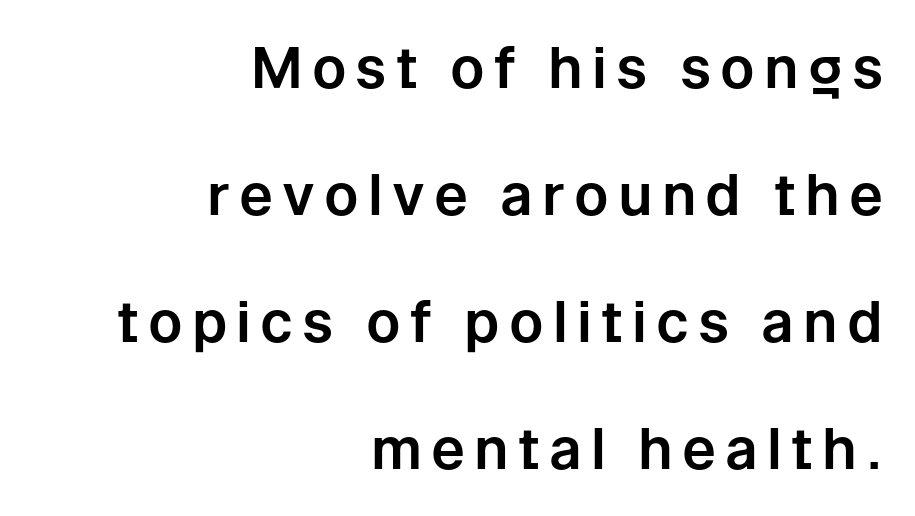
{"serif": "no", "italic": "no", "width": "normal", "stroke_contrast": "low", "x_height": "medium", "monospaced": "no", "underline": "no", "align": "right", "line_spacing": "loose", "line_spacing_ratio": 2.23, "glyph_px": 57}
